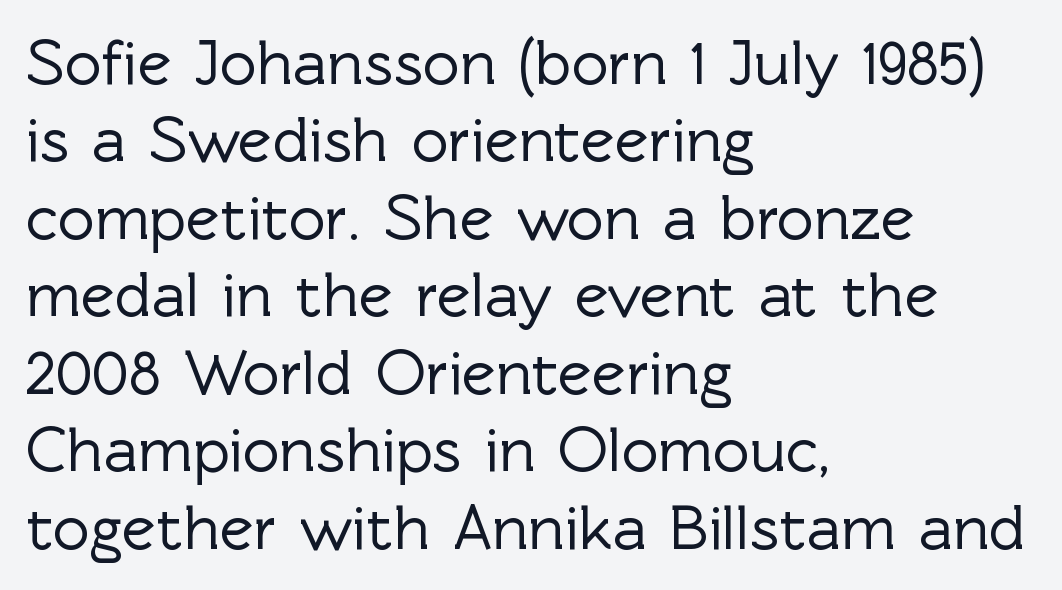
{"serif": "no", "italic": "no", "width": "normal", "x_height": "medium", "monospaced": "no", "underline": "no", "align": "left", "line_spacing_ratio": 1.21, "letter_spacing": "normal", "letter_spacing_em": 0.0, "glyph_px": 64}
